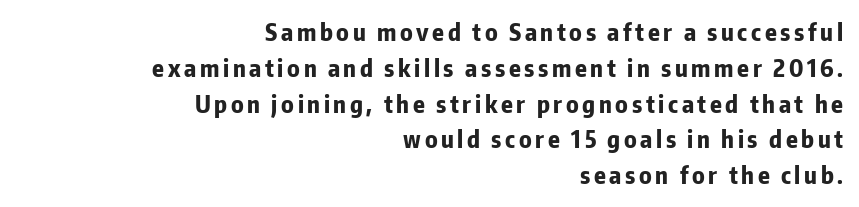
Glance below the letters and you will spot only blank space. These lines stack with their right ends in a neat column. The block of text has a typical density, with ordinary space between rows. Posture: upright roman. Heft: maximum for text — a bold.
